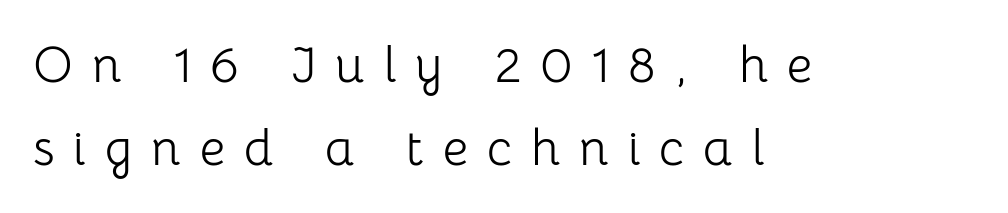
The font sits on the lighter half of the weight spectrum, regular included. These lines are composed in type without serifs. Characters follow at a spacing far wider than the type designer built in. Varying glyph widths throughout — classic text-font behaviour. These lines are set flush left with a ragged right edge. Do the letters lean? They stand straight.
